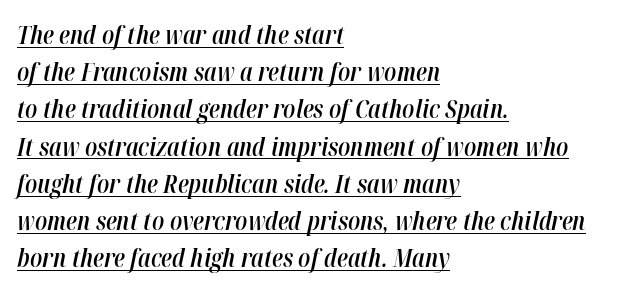
One-word summary of the alignment: left. This sample uses plain, unmodified letter spacing. A fair bit of extra ink — the face is semibold, not bold. The specimen includes a rule beneath the text block's lines.
